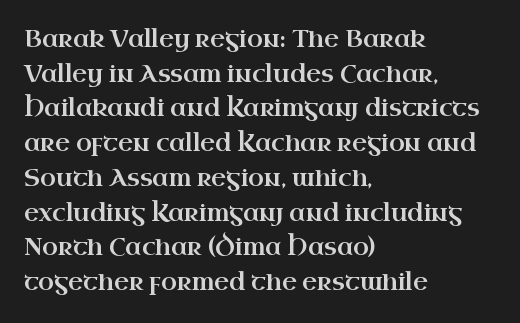
Students, observe: this is what conventionally led text looks like. Has an underline been added? It has not. Words appear dense and cohesive because spacing is normal. If you drew a ruler down the left edge, every line would touch it.
